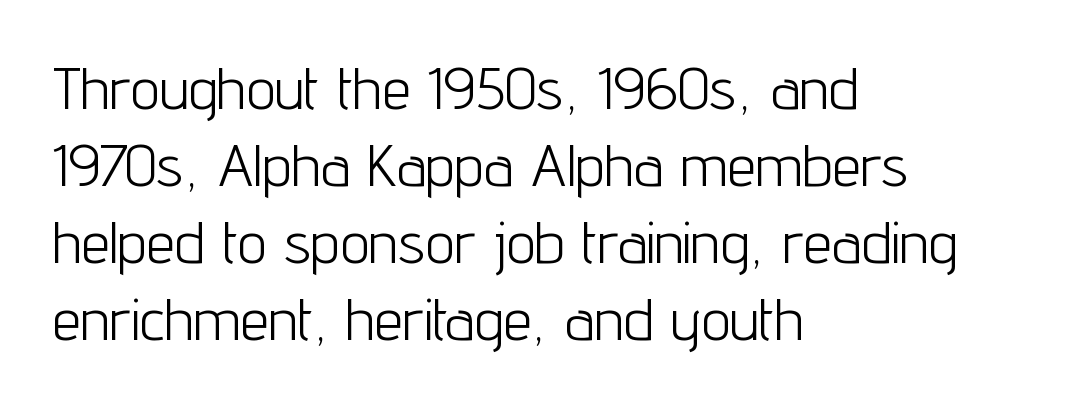
{"serif": "no", "italic": "no", "bold": "no", "weight": "light", "width": "condensed", "stroke_contrast": "low", "x_height": "medium", "monospaced": "no", "underline": "no", "align": "left", "line_spacing": "normal", "line_spacing_ratio": 1.33, "letter_spacing": "normal", "letter_spacing_em": 0.0, "glyph_px": 58}
